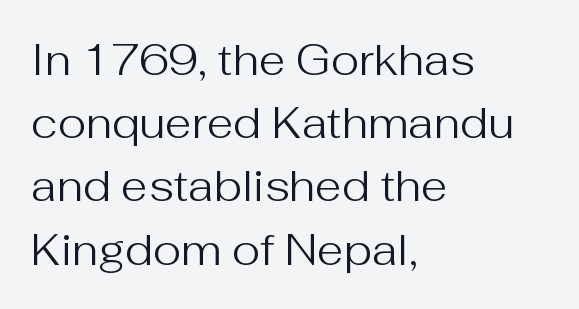
{"serif": "no", "italic": "no", "bold": "no", "weight": "regular", "width": "normal", "stroke_contrast": "medium", "x_height": "medium", "monospaced": "no", "underline": "no", "align": "left", "line_spacing": "normal", "line_spacing_ratio": 1.47, "letter_spacing": "normal", "letter_spacing_em": 0.0, "glyph_px": 43}
